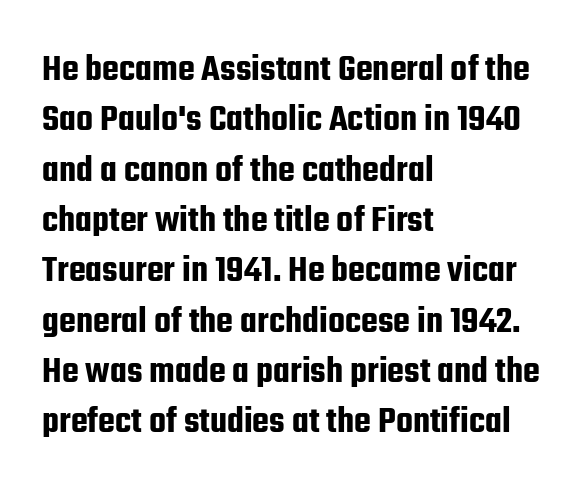
The image shows 39 px condensed sans-serif type, upright; set left-aligned, normal line spacing (1.29x), normal letter spacing, not underlined; low stroke contrast and a medium x-height.
